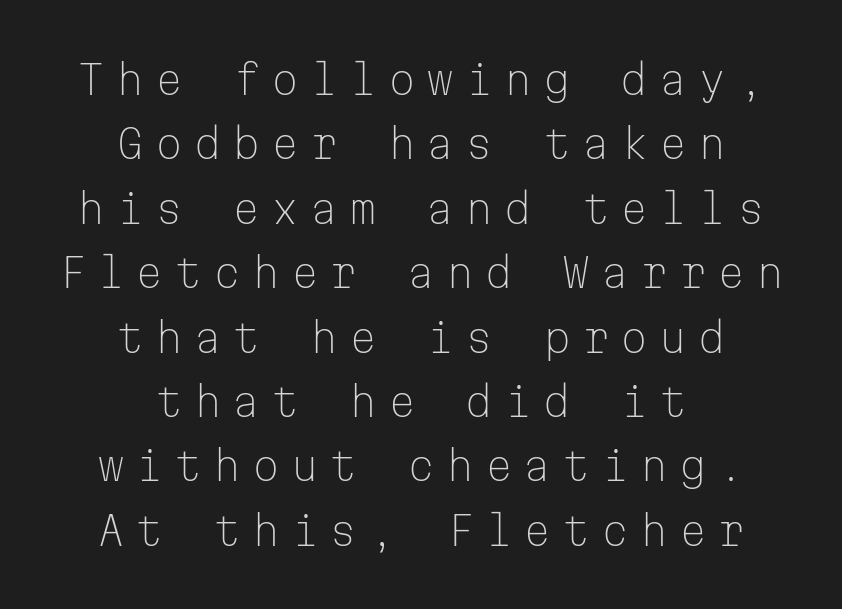
{"serif": "no", "italic": "no", "bold": "no", "weight": "light", "width": "normal", "stroke_contrast": "low", "x_height": "medium", "monospaced": "yes", "underline": "no", "align": "center", "line_spacing": "normal", "line_spacing_ratio": 1.61, "letter_spacing": "wide", "letter_spacing_em": 0.27, "glyph_px": 40}
